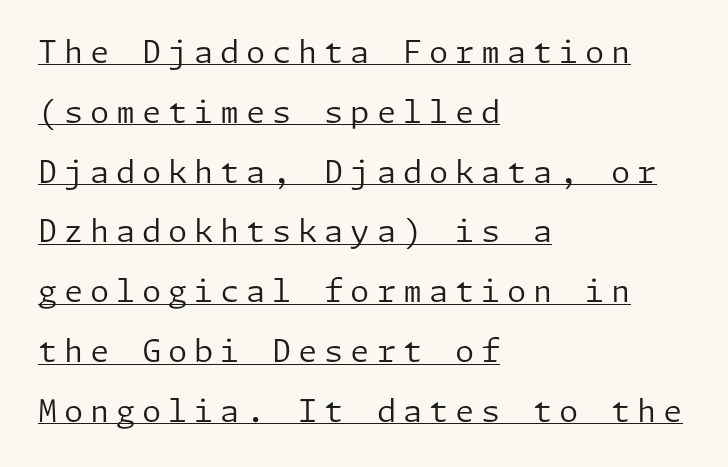
Does the leading feel generous? Absolutely, it's lavish. The passage shown is typeset with a sans-serif family. Heaviness? Minimal to ordinary, like unemphasized prose. You can see a thin bar hugging the bottom of the glyphs. This is the regular roman posture of the typeface.
